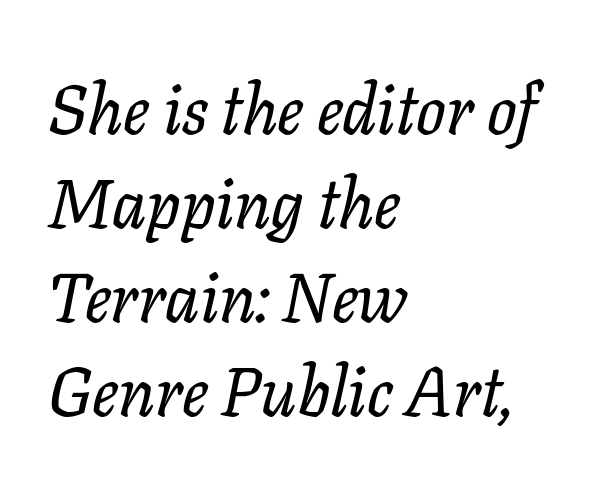
The image shows 69 px serif type, italic (leaning right); set left-aligned, normal line spacing (1.36x), normal letter spacing, not underlined; low stroke contrast and a medium x-height.
